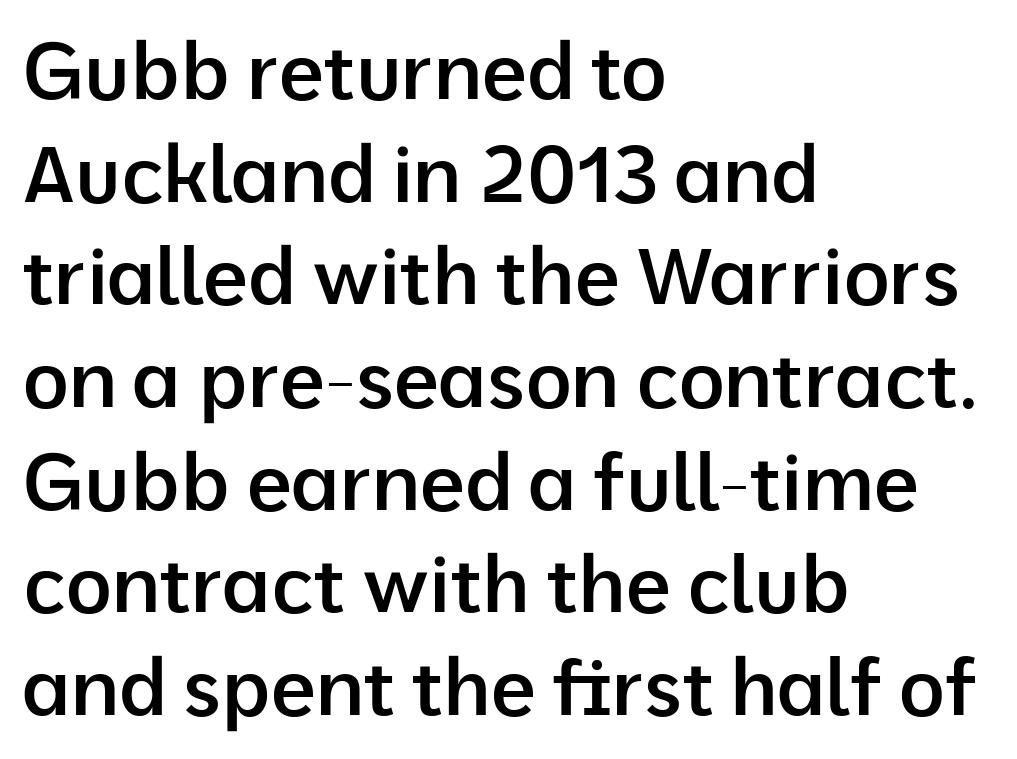
Q: Is the text bold? A: Semi-bold.
Q: Is the text italic (slanted)? A: No, it is upright.
Q: Is the typeface a serif or a sans-serif typeface? A: Sans-serif.
Q: Is the text underlined? A: No.
Q: How is the paragraph aligned? A: Left-aligned.
Q: Is the spacing between letters normal or unusually wide? A: Normal.
Q: Is the spacing between lines tight, normal or loose? A: Normal.
Q: Width (condensed, normal, or wide)? A: Normal.
Q: Stroke contrast? A: Low.
Q: x-height? A: Medium.
Q: Monospaced? A: No.
